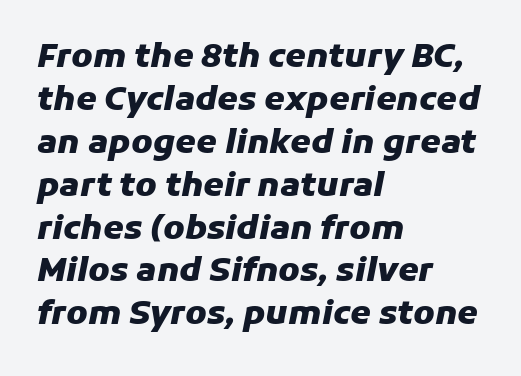
Q: Is the text bold? A: Yes.
Q: Is the text italic (slanted)? A: Yes, it leans right by about 11 degrees.
Q: Is the text underlined? A: No.
Q: How is the paragraph aligned? A: Left-aligned.
Q: Is the spacing between letters normal or unusually wide? A: Normal.
Q: Is the spacing between lines tight, normal or loose? A: Normal.
Q: Width (condensed, normal, or wide)? A: Normal.
Q: Stroke contrast? A: Low.
Q: x-height? A: Medium.
Q: Monospaced? A: No.
